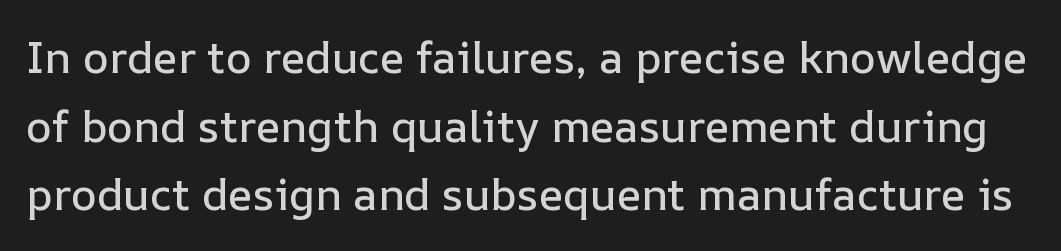
{"italic": "no", "width": "normal", "stroke_contrast": "low", "x_height": "medium", "monospaced": "no", "underline": "no", "line_spacing": "normal", "line_spacing_ratio": 1.56, "letter_spacing": "normal", "letter_spacing_em": 0.0, "glyph_px": 44}
